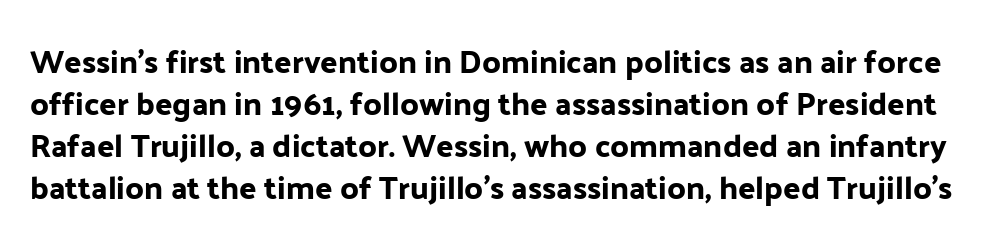
The image shows 32 px sans-serif type, upright; set normal line spacing (1.31x), normal letter spacing, not underlined; low stroke contrast and a medium x-height.
